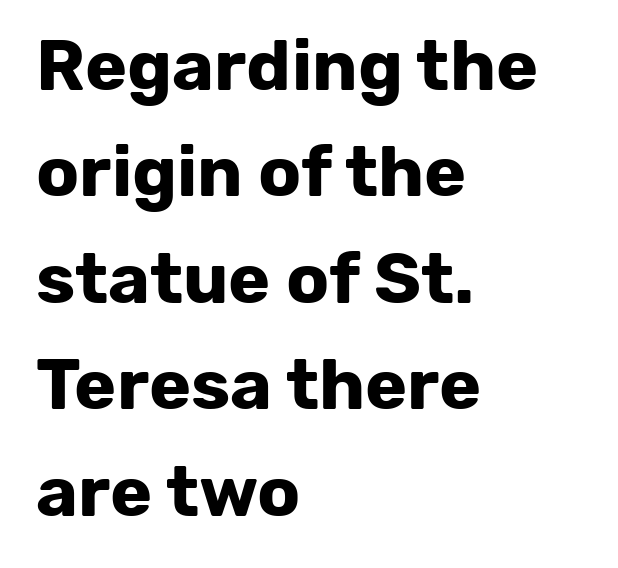
The image shows 71 px bold sans-serif type, upright; set left-aligned, normal line spacing (1.5x), normal letter spacing, not underlined; low stroke contrast and a medium x-height.
